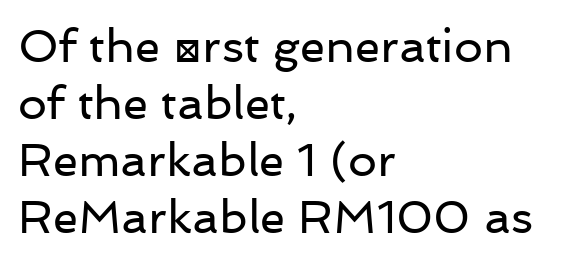
On a weight scale, this lands at 450 or below. Ascenders rise straight up at ninety degrees. Caption: multi-line text, flush left, ragged right. Here the designer chose a conventional face with non-uniform glyph widths. The characters display no serif detailing; their extremities are plain.
